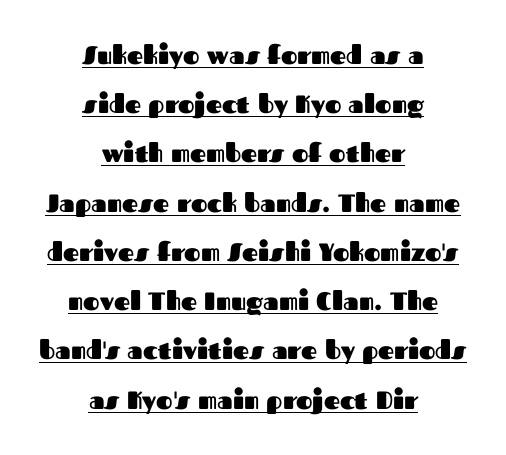
{"italic": "no", "bold": "yes", "underline": "yes", "align": "center", "line_spacing": "loose", "line_spacing_ratio": 1.97, "letter_spacing": "normal", "letter_spacing_em": 0.0, "glyph_px": 25}
